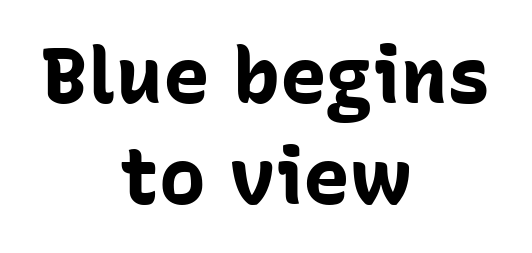
The lines sit at an ordinary, default distance from one another. Think of a printed novel: that variable character pitch is what you see here. This rendering features lettering with no underline. A centered setting, common on invitations and titles, is used for this passage. The font is running at its bold setting.
